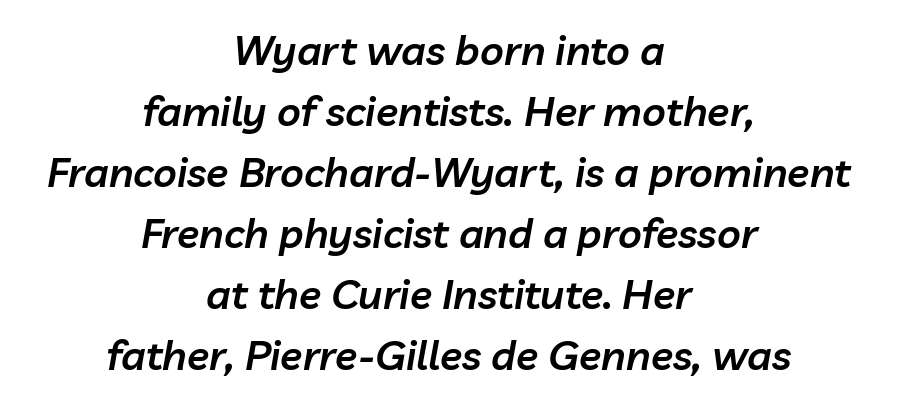
Proportional: the letters do not fall into vertical columns. The line texture is even and compact thanks to regular tracking. The space beneath each line is pristine and unruled. Interline gaps are of average width in this sample. The lines are quadded center.
